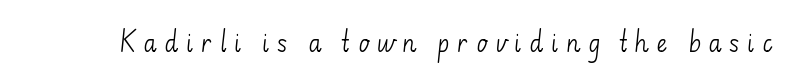
The letterforms sit at book weight or below. Letters rest on an invisible, unmarked baseline. You could only call the tracking loose — the letters float apart.
